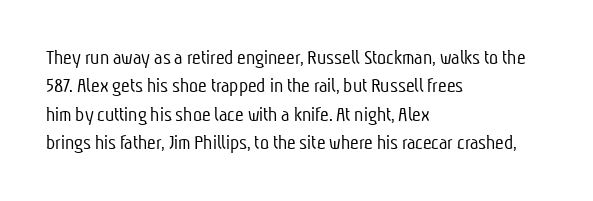
The specimen omits any rule beneath the text block's lines. The setting favours the left margin, as ordinary paragraphs usually do. How are the letters spaced? Ordinarily, with no added tracking. The passage shown stacks its lines at a standard gap.
